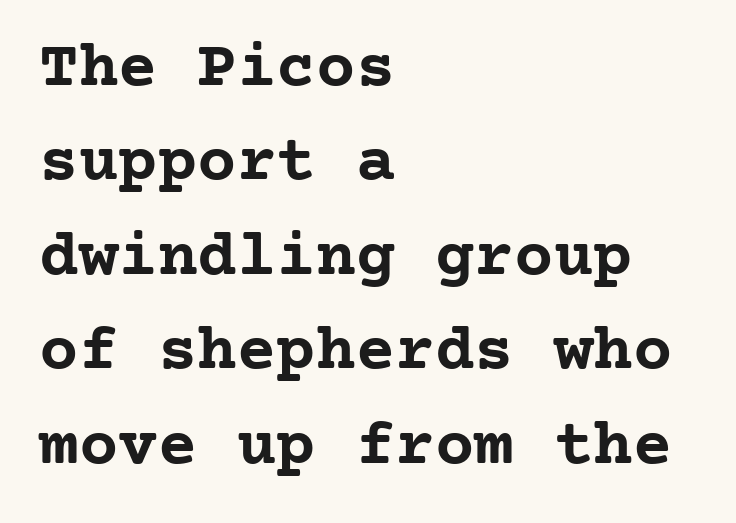
Chunky letters — that's bold for sure. Standard letterfit; no display-style spreading of the glyphs. Where is the straight margin? On the left. A roman cut, with each character standing at attention.
